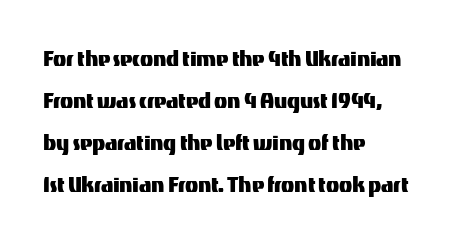
Q: Is the text italic (slanted)? A: No, it is upright.
Q: Is the text underlined? A: No.
Q: How is the paragraph aligned? A: Left-aligned.
Q: Is the spacing between letters normal or unusually wide? A: Normal.
Q: Is the spacing between lines tight, normal or loose? A: Normal.
